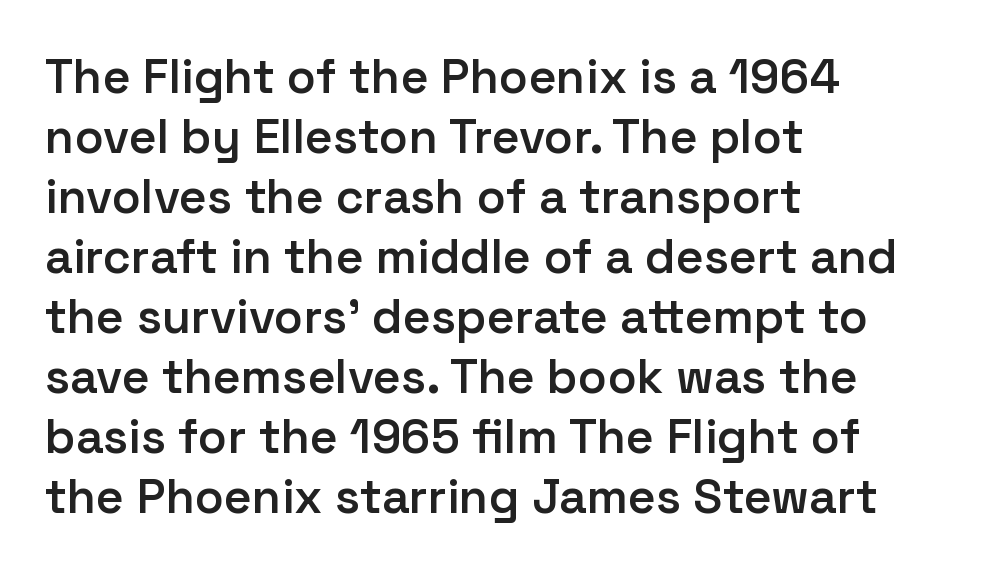
Q: Is the text bold? A: Semi-bold.
Q: Is the text italic (slanted)? A: No, it is upright.
Q: Is the typeface a serif or a sans-serif typeface? A: Sans-serif.
Q: Is the text underlined? A: No.
Q: How is the paragraph aligned? A: Left-aligned.
Q: Is the spacing between letters normal or unusually wide? A: Normal.
Q: Is the spacing between lines tight, normal or loose? A: Normal.
Q: Width (condensed, normal, or wide)? A: Normal.
Q: Stroke contrast? A: Low.
Q: x-height? A: Medium.
Q: Monospaced? A: No.
